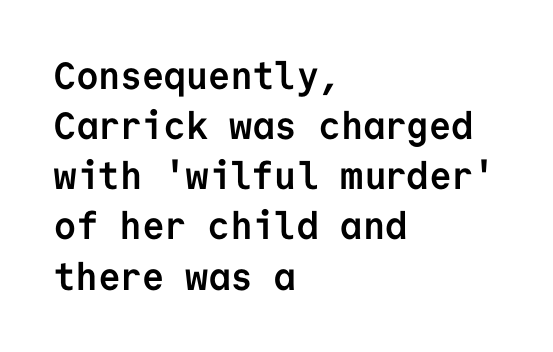
The image shows 38 px semibold sans-serif type, upright, monospaced; set left-aligned, normal line spacing (1.32x), normal letter spacing, not underlined; low stroke contrast and a medium x-height.
